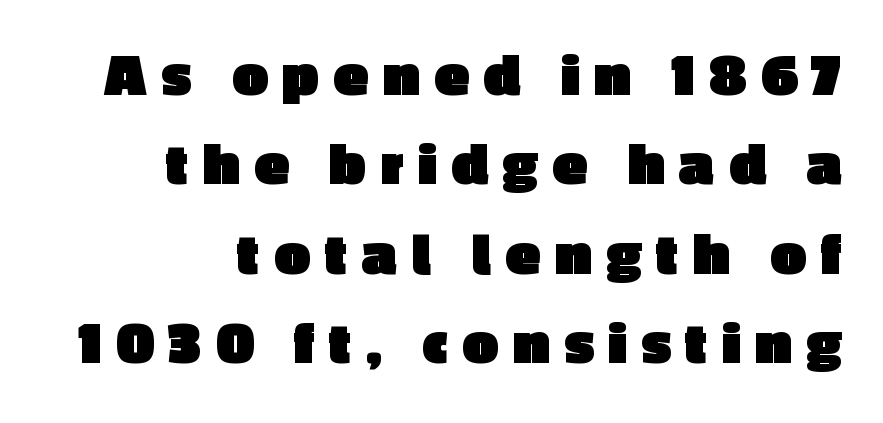
Q: Is the text bold? A: Yes.
Q: Is the text italic (slanted)? A: No, it is upright.
Q: Is the typeface a serif or a sans-serif typeface? A: Sans-serif.
Q: Is the text underlined? A: No.
Q: How is the paragraph aligned? A: Right-aligned.
Q: Is the spacing between letters normal or unusually wide? A: Unusually wide.
Q: Is the spacing between lines tight, normal or loose? A: Normal.
Q: Width (condensed, normal, or wide)? A: Normal.
Q: x-height? A: Medium.
Q: Monospaced? A: No.
